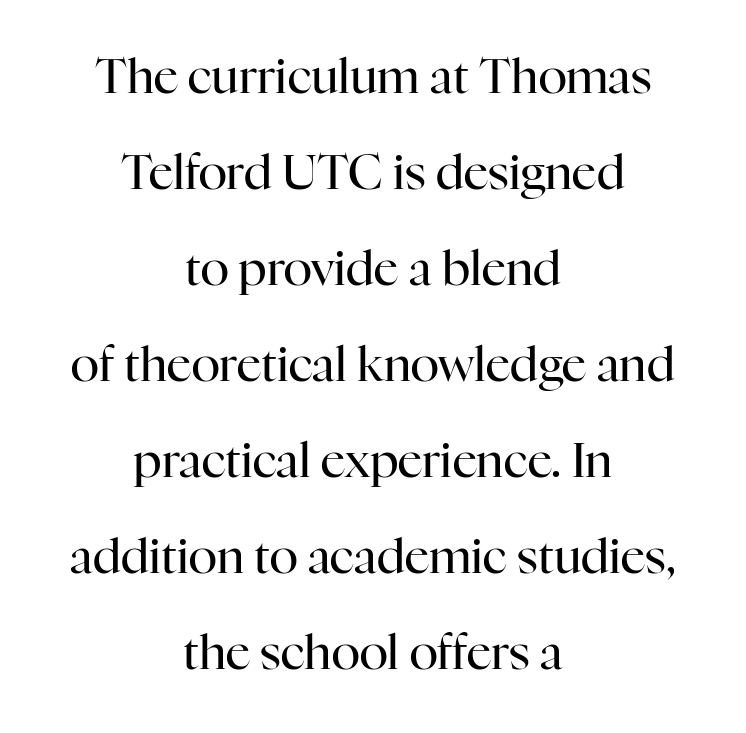
Ink coverage per letter is moderate at most. What's the leading like? Stretched, with rows far apart. The rendering uses natural spacing where letterforms have individual widths. The string is rendered with underlining switched off.
